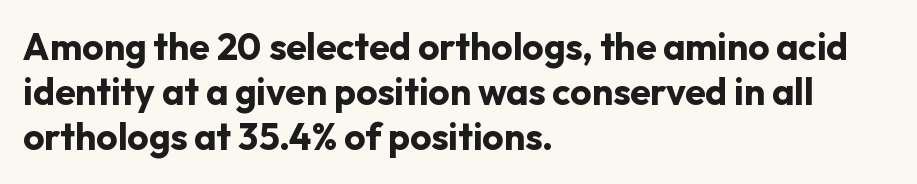
Q: Is the text bold? A: Yes.
Q: Is the text italic (slanted)? A: No, it is upright.
Q: Is the typeface a serif or a sans-serif typeface? A: Sans-serif.
Q: Is the text underlined? A: No.
Q: How is the paragraph aligned? A: Left-aligned.
Q: Is the spacing between letters normal or unusually wide? A: Normal.
Q: Width (condensed, normal, or wide)? A: Normal.
Q: Stroke contrast? A: Low.
Q: x-height? A: Medium.
Q: Monospaced? A: No.
